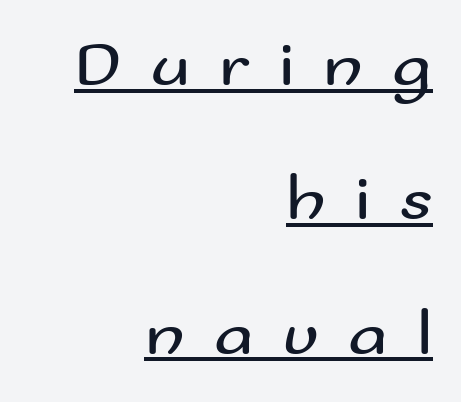
{"serif": "no", "italic": "no", "bold": "no", "weight": "regular", "width": "wide", "stroke_contrast": "medium", "x_height": "small", "monospaced": "no", "underline": "yes", "align": "right", "line_spacing": "loose", "line_spacing_ratio": 2.1, "letter_spacing": "wide", "letter_spacing_em": 0.45, "glyph_px": 64}
